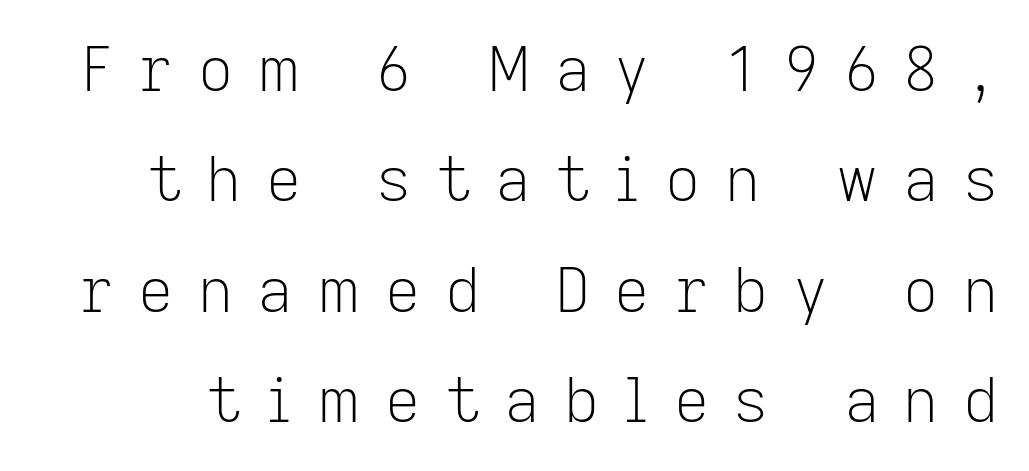
Q: Is the text bold? A: No.
Q: Is the text italic (slanted)? A: No, it is upright.
Q: Is the typeface a serif or a sans-serif typeface? A: Sans-serif.
Q: Is the text underlined? A: No.
Q: Is the spacing between letters normal or unusually wide? A: Unusually wide.
Q: Width (condensed, normal, or wide)? A: Normal.
Q: Stroke contrast? A: Low.
Q: x-height? A: Medium.
Q: Monospaced? A: No.
